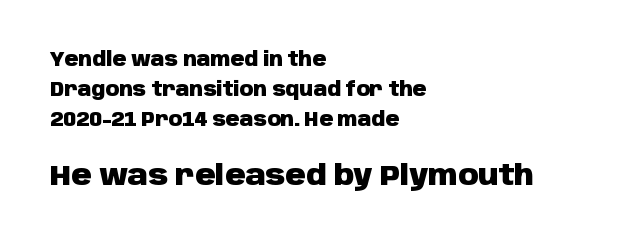
The image shows 28 px heavy sans-serif type, upright; set left-aligned, normal line spacing (1.58x), normal letter spacing, not underlined; the second (bottom) block is 1.47x larger; low stroke contrast and a large x-height.
